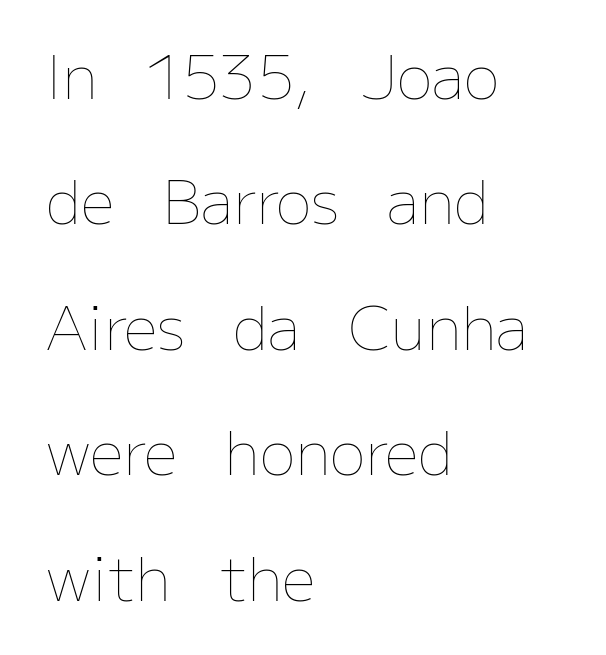
Q: Is the text bold? A: No.
Q: Is the text italic (slanted)? A: No, it is upright.
Q: Is the text underlined? A: No.
Q: How is the paragraph aligned? A: Left-aligned.
Q: Is the spacing between letters normal or unusually wide? A: Normal.
Q: Is the spacing between lines tight, normal or loose? A: Loose.
Q: Width (condensed, normal, or wide)? A: Normal.
Q: Stroke contrast? A: Low.
Q: x-height? A: Medium.
Q: Monospaced? A: No.
